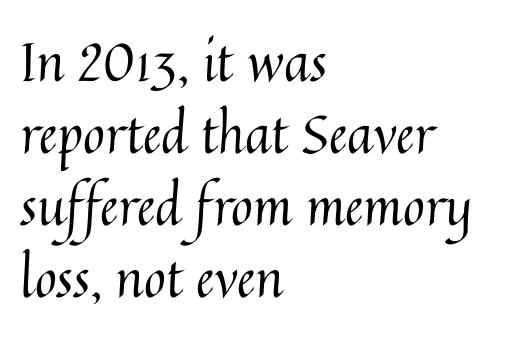
Q: Is the text bold? A: No.
Q: Is the text italic (slanted)? A: Yes.
Q: Is the text underlined? A: No.
Q: How is the paragraph aligned? A: Left-aligned.
Q: Is the spacing between letters normal or unusually wide? A: Normal.
Q: Is the spacing between lines tight, normal or loose? A: Normal.
Q: Width (condensed, normal, or wide)? A: Normal.
Q: Stroke contrast? A: Medium.
Q: x-height? A: Medium.
Q: Monospaced? A: No.
